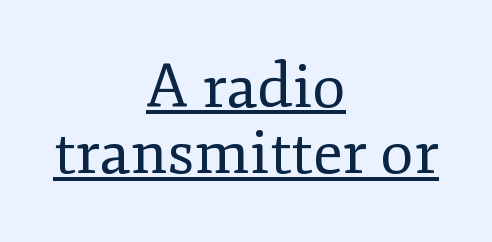
{"serif": "yes", "italic": "no", "bold": "no", "weight": "regular", "width": "normal", "stroke_contrast": "low", "x_height": "small", "monospaced": "no", "underline": "yes", "align": "center", "line_spacing": "tight", "line_spacing_ratio": 1.09, "letter_spacing": "normal", "letter_spacing_em": 0.0, "glyph_px": 61}
